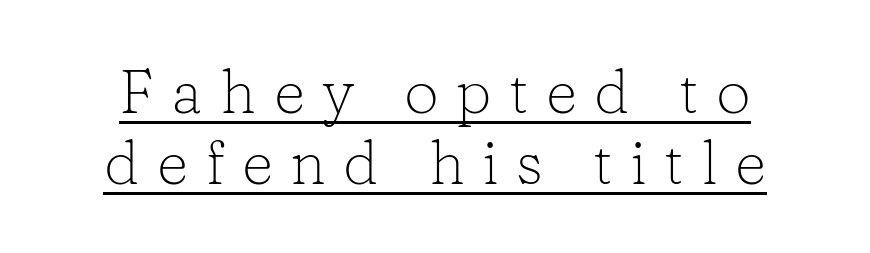
Notice how a bar underscores the lettering throughout. The typeface chosen for these lines features serifs. The strokes are not fattened; the text isn't bold. The designer dialed line spacing down below the default.
